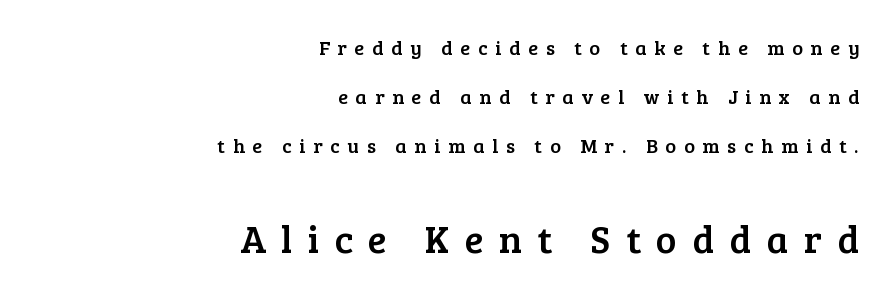
The image shows 39 px serif type, upright; set right-aligned, loose line spacing (2.45x), unusually wide letter spacing (+0.39 em), not underlined; the second (bottom) block is 1.95x larger; low stroke contrast and a medium x-height.
